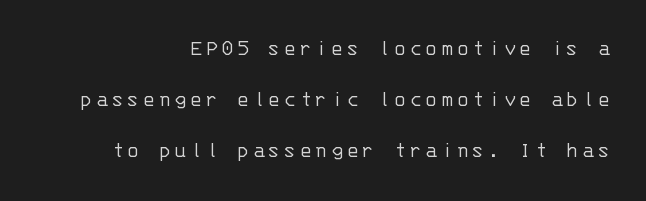
The axis of the letterforms is exactly vertical. No chunkiness to these letters — they're not bold. Caption: multi-line text, flush right, ragged left. If you measured baseline to baseline, you'd find a long distance. The gap between lines stays unmarked.
